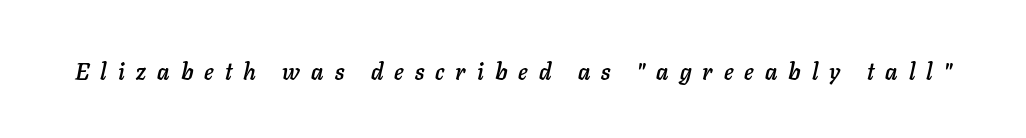
The image shows 23 px text type, italic (leaning right); set unusually wide letter spacing (+0.48 em), not underlined.
